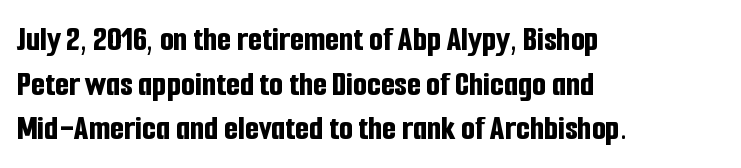
When letters stand straight like this, we call the style roman or upright. Heavy, bold letterforms. Does the copy run flush right? No — it runs flush left. Tracking here is standard; glyphs follow each other at the usual distance.
